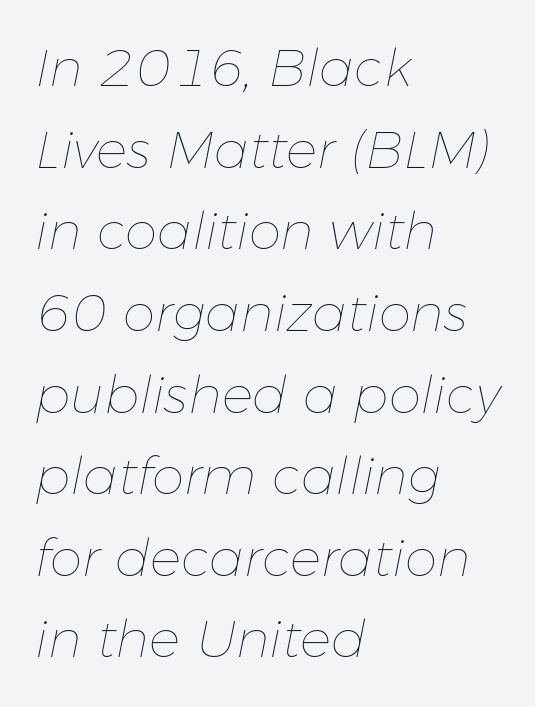
The image shows 52 px thin type, italic (leaning right); set left-aligned, normal line spacing (1.57x), normal letter spacing, not underlined; low stroke contrast and a medium x-height.
